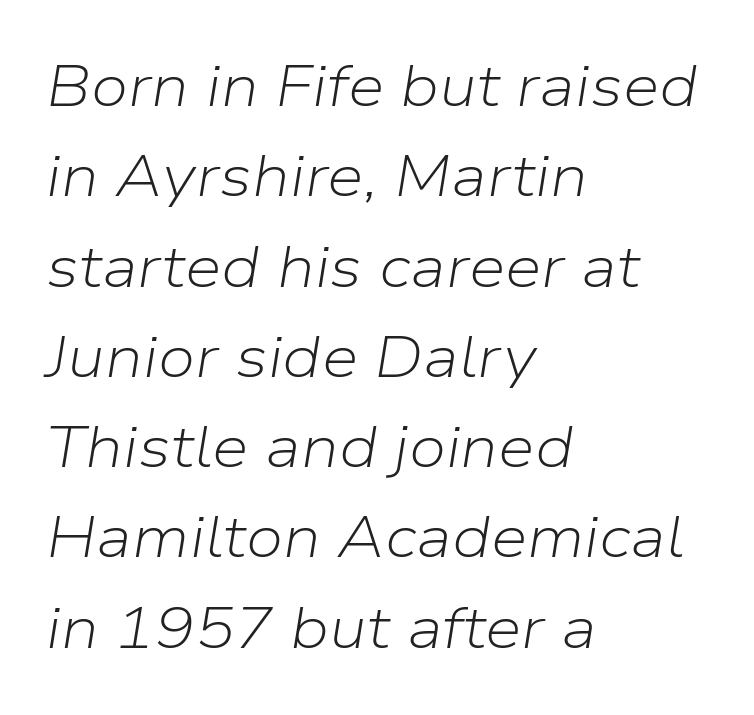
The image shows 59 px light type, italic (leaning right); set left-aligned, normal line spacing (1.53x), normal letter spacing, not underlined; low stroke contrast and a medium x-height.
